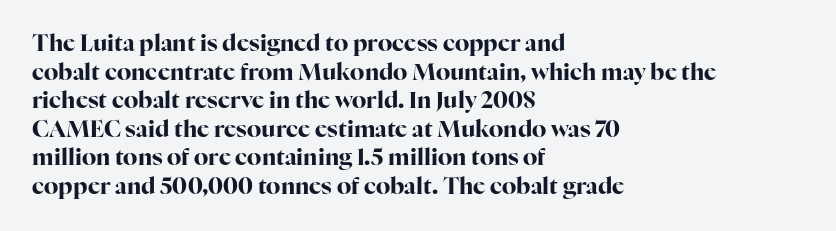
Every character sits straight up, as roman type does. Stroke thickness is high; the sample reads as a true bold. Inter-character spacing is left at the font's built-in metrics. Casual observation: everything's shoved over to the left. The specimen omits any rule beneath the text block's lines.
